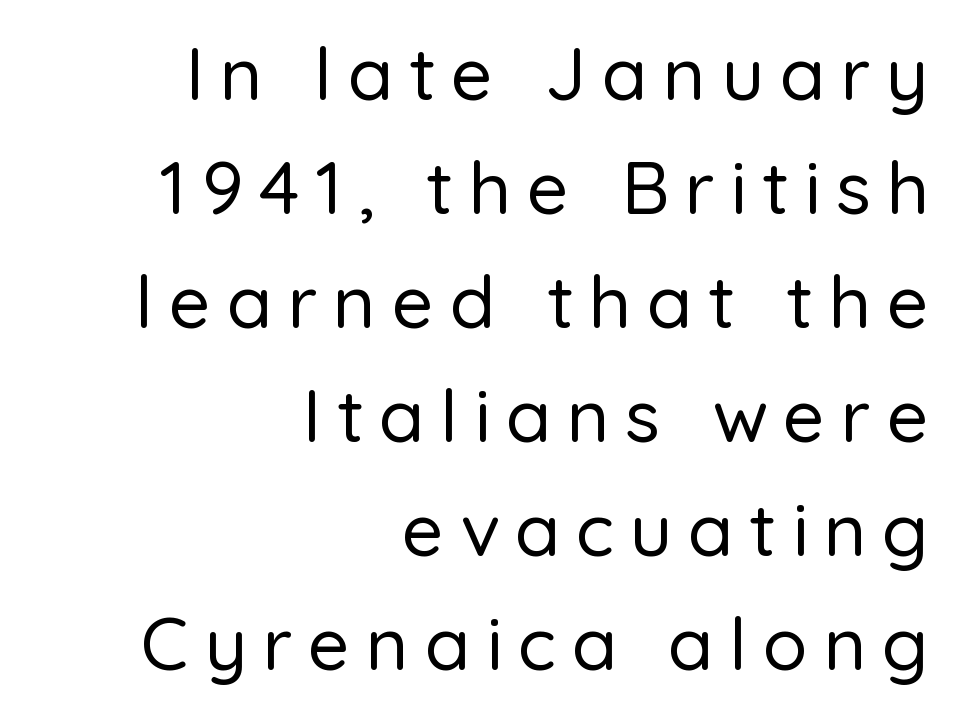
Leading matches the norm, producing a regular column. Each letter's strokes conclude bluntly, with no projecting serifs. Ascenders rise straight up at ninety degrees. The gap between lines stays unmarked. In terms of letterspacing, this is a distinctly airy, spread setting. Note the varied advance widths — an 'i' is clearly narrower than an 'm'.
